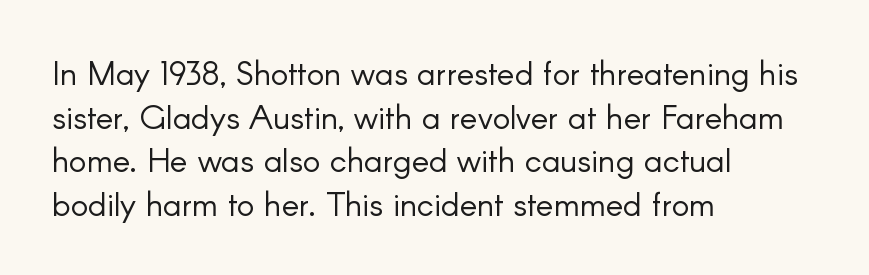
The image shows 33 px light sans-serif type, upright; set left-aligned, normal line spacing (1.32x), normal letter spacing, not underlined; low stroke contrast and a small x-height.
